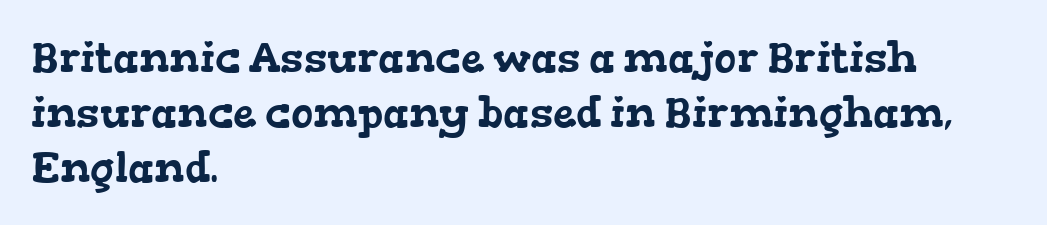
What stands out about the letter spacing? Nothing — it is the standard amount. Underlining? Definitely not there. Left-aligned paragraph, ragged on the right. Looks like regular typesetting: each glyph gets only the width it needs.
